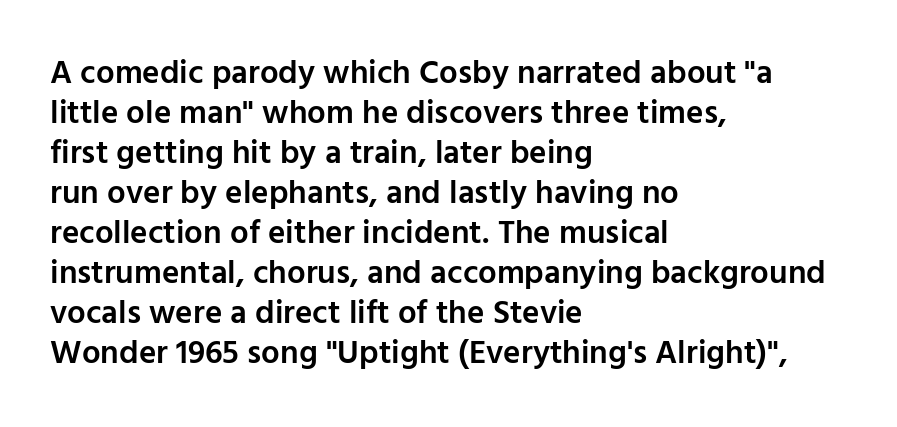
The image shows 33 px semibold sans-serif type, upright; set left-aligned, line spacing 1.21x, normal letter spacing, not underlined; low stroke contrast and a medium x-height.
